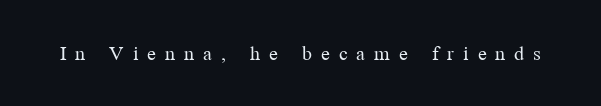
Rule under the text: the space is simply empty. The face looks like a standard text weight, possibly lighter. In terms of posture, this sample is upright. Between one letter and the next there's a generous, obvious gap.
